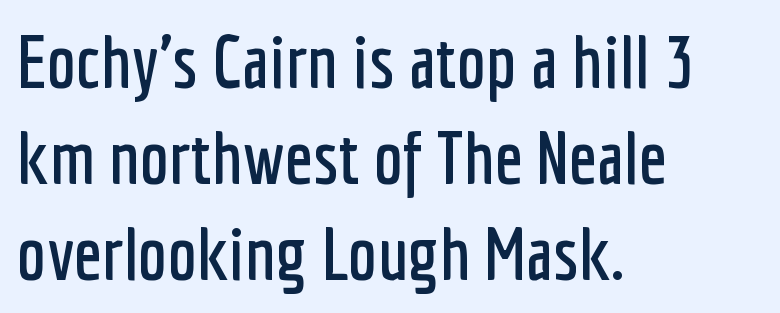
Words float on clear page, feet unadorned. Does the copy run flush right? No — it runs flush left. These lines are rendered in a variable-pitch font. Students, note that the glyphs here touch the page at normal intervals.
